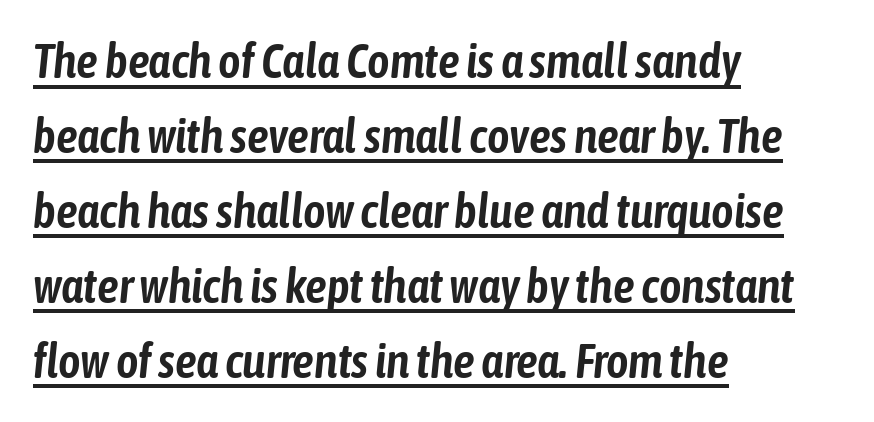
{"italic": "yes", "lean": "right", "slant_degrees": 6, "width": "condensed", "stroke_contrast": "low", "x_height": "medium", "monospaced": "no", "underline": "yes", "align": "left", "line_spacing": "normal", "line_spacing_ratio": 1.56, "letter_spacing": "normal", "letter_spacing_em": 0.0, "glyph_px": 48}
